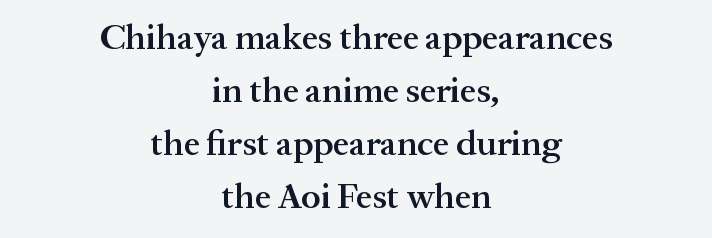
Q: Is the text bold? A: Semi-bold.
Q: Is the text italic (slanted)? A: No, it is upright.
Q: Is the typeface a serif or a sans-serif typeface? A: Serif.
Q: Is the text underlined? A: No.
Q: How is the paragraph aligned? A: Centered.
Q: Is the spacing between letters normal or unusually wide? A: Normal.
Q: Is the spacing between lines tight, normal or loose? A: Normal.
Q: Width (condensed, normal, or wide)? A: Normal.
Q: Stroke contrast? A: Medium.
Q: x-height? A: Medium.
Q: Monospaced? A: No.
